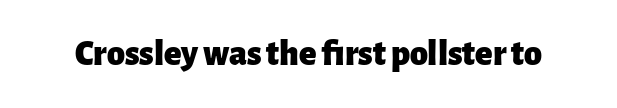
The image shows 36 px heavy sans-serif type, upright; set normal letter spacing, not underlined; low stroke contrast and a medium x-height.
